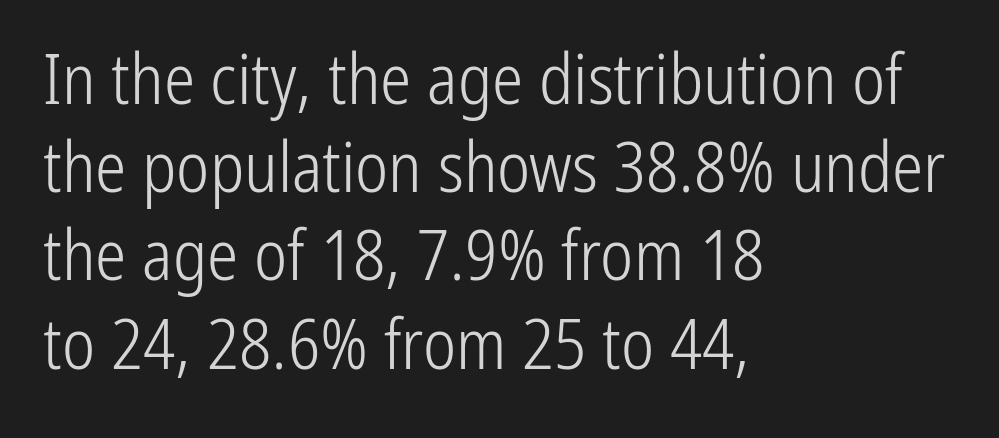
Bold? No — there's no thickening of the strokes. Horizontal bands of white between lines are of average thickness. The lines in this sample share a left origin and differ only in where they stop. The passage shown is typed in a proportional face where columns would drift. Note: no serifs on the glyphs. Letter spacing: default.
